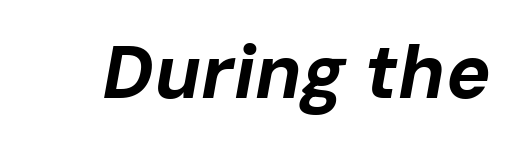
{"italic": "yes", "lean": "right", "slant_degrees": 10, "bold": "yes", "weight": "bold", "width": "normal", "stroke_contrast": "low", "x_height": "medium", "monospaced": "no", "underline": "no", "letter_spacing": "normal", "letter_spacing_em": 0.0, "glyph_px": 75}
